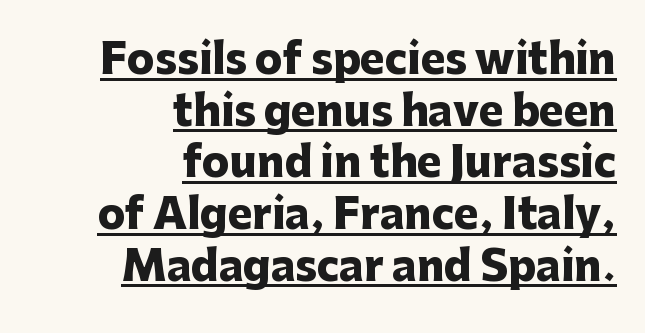
Q: Is the text bold? A: Yes.
Q: Is the text italic (slanted)? A: No, it is upright.
Q: Is the typeface a serif or a sans-serif typeface? A: Sans-serif.
Q: Is the text underlined? A: Yes.
Q: How is the paragraph aligned? A: Right-aligned.
Q: Is the spacing between letters normal or unusually wide? A: Normal.
Q: Is the spacing between lines tight, normal or loose? A: Normal.
Q: Width (condensed, normal, or wide)? A: Normal.
Q: Stroke contrast? A: Low.
Q: x-height? A: Medium.
Q: Monospaced? A: No.
